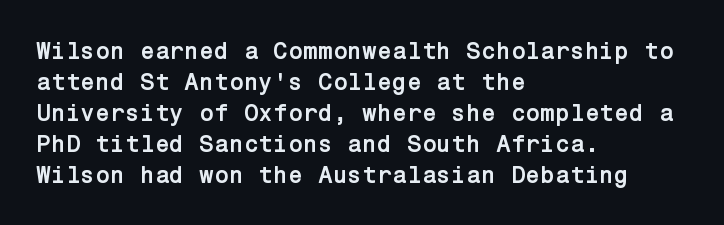
Q: Is the text bold? A: Yes.
Q: Is the text italic (slanted)? A: No, it is upright.
Q: Is the text underlined? A: No.
Q: How is the paragraph aligned? A: Left-aligned.
Q: Is the spacing between letters normal or unusually wide? A: Normal.
Q: Is the spacing between lines tight, normal or loose? A: Normal.
